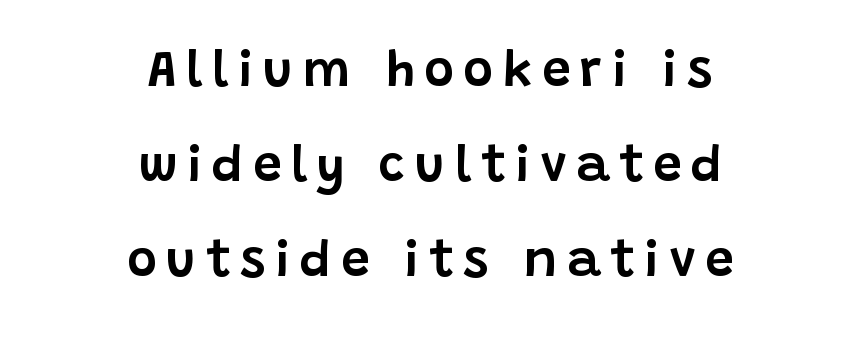
The image shows 51 px sans-serif type, upright; set centered, line spacing 1.86x, not underlined; low stroke contrast and a large x-height.
